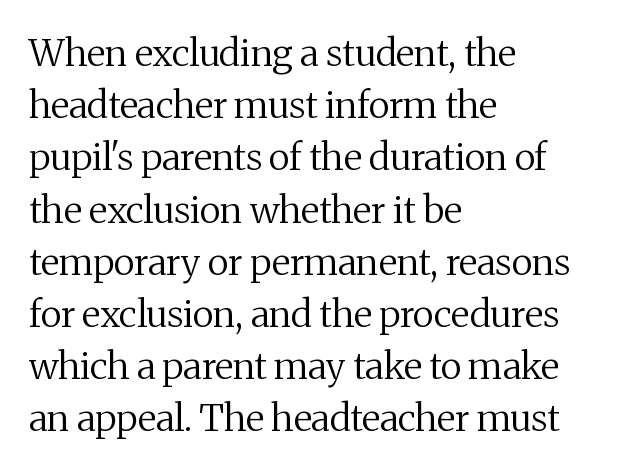
Q: Is the text bold? A: No.
Q: Is the text italic (slanted)? A: No, it is upright.
Q: Is the typeface a serif or a sans-serif typeface? A: Serif.
Q: Is the text underlined? A: No.
Q: How is the paragraph aligned? A: Left-aligned.
Q: Is the spacing between letters normal or unusually wide? A: Normal.
Q: Is the spacing between lines tight, normal or loose? A: Normal.
Q: Width (condensed, normal, or wide)? A: Normal.
Q: Stroke contrast? A: Medium.
Q: x-height? A: Medium.
Q: Monospaced? A: No.
